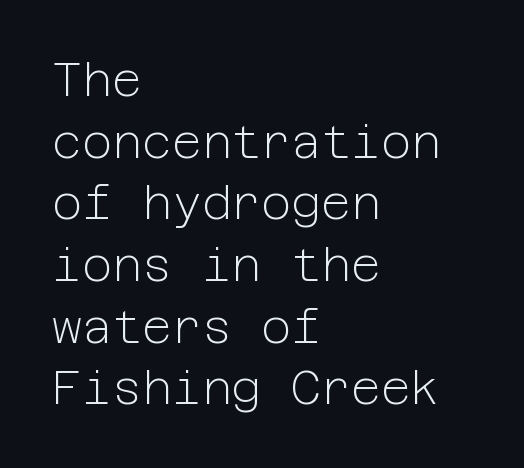
Q: Is the text bold? A: No.
Q: Is the text italic (slanted)? A: No, it is upright.
Q: Is the typeface a serif or a sans-serif typeface? A: Sans-serif.
Q: Is the text underlined? A: No.
Q: How is the paragraph aligned? A: Left-aligned.
Q: Is the spacing between letters normal or unusually wide? A: Normal.
Q: Is the spacing between lines tight, normal or loose? A: Normal.
Q: Width (condensed, normal, or wide)? A: Normal.
Q: Stroke contrast? A: Low.
Q: x-height? A: Medium.
